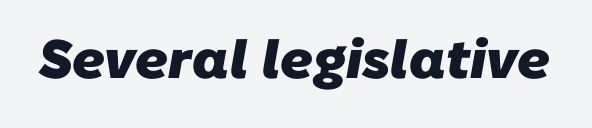
{"serif": "no", "bold": "yes", "weight": "heavy", "width": "normal", "stroke_contrast": "low", "x_height": "medium", "monospaced": "no", "underline": "no", "letter_spacing": "normal", "letter_spacing_em": 0.0, "glyph_px": 54}
